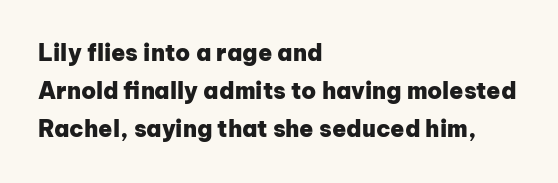
The image shows 23 px bold type, upright; set left-aligned, normal line spacing (1.66x), normal letter spacing, not underlined.
